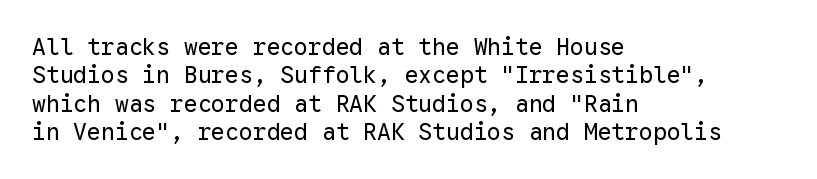
{"italic": "no", "bold": "no", "underline": "no", "align": "left", "line_spacing_ratio": 1.23, "letter_spacing": "normal", "letter_spacing_em": 0.0, "glyph_px": 23}
